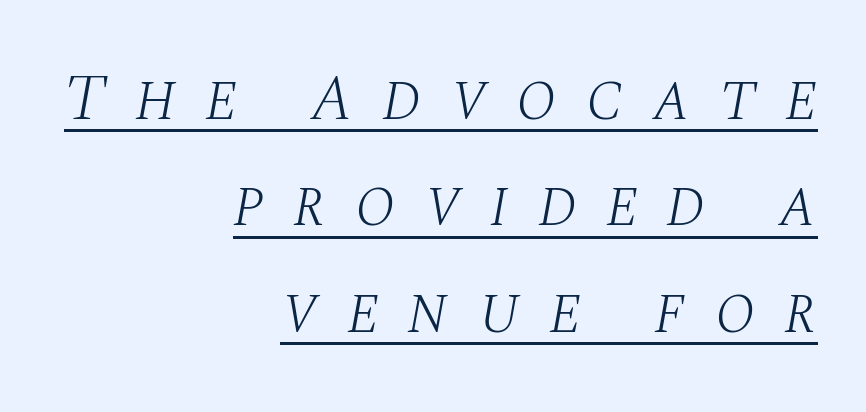
{"serif": "yes", "italic": "yes", "lean": "right", "slant_degrees": 10, "bold": "no", "weight": "light", "width": "normal", "stroke_contrast": "medium", "x_height": "large", "monospaced": "no", "underline": "yes", "align": "right", "line_spacing": "normal", "line_spacing_ratio": 1.61, "letter_spacing": "wide", "letter_spacing_em": 0.43, "glyph_px": 66}
